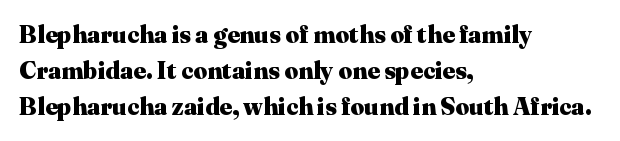
{"italic": "no", "bold": "yes", "underline": "no", "align": "left", "line_spacing": "normal", "line_spacing_ratio": 1.49, "letter_spacing": "normal", "letter_spacing_em": 0.0, "glyph_px": 24}
